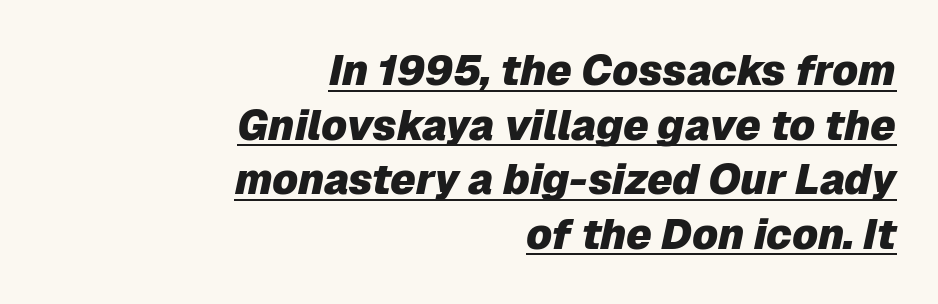
The image shows 42 px heavy type, italic (leaning right); set right-aligned, normal line spacing (1.3x), normal letter spacing, underlined; low stroke contrast and a medium x-height.
